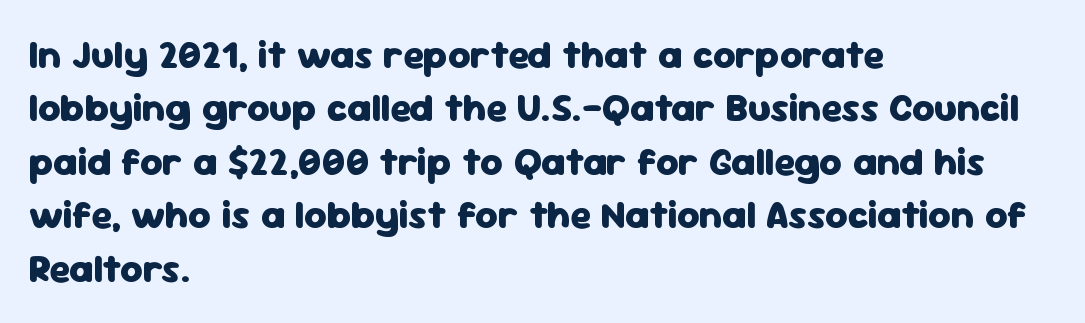
The image shows 39 px heavy sans-serif type, upright; set left-aligned, normal line spacing (1.37x), normal letter spacing, not underlined; low stroke contrast and a medium x-height.
